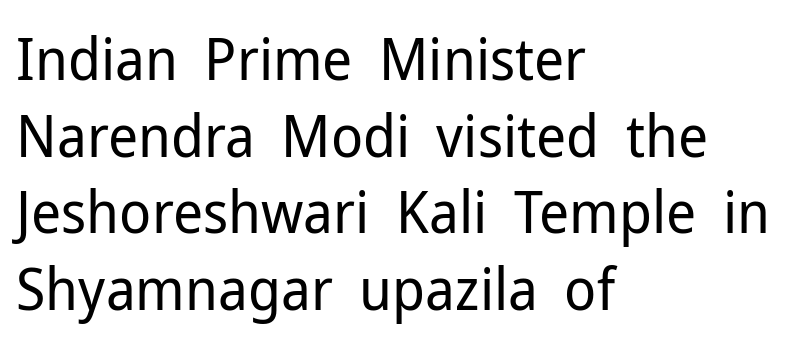
The image shows 59 px regular-weight sans-serif type, upright; set left-aligned, normal line spacing (1.3x), normal letter spacing, not underlined; low stroke contrast and a medium x-height.
